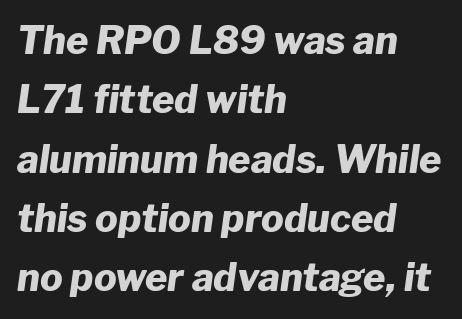
Q: Is the text bold? A: Yes.
Q: Is the text italic (slanted)? A: Yes, it leans right by about 8 degrees.
Q: Is the text underlined? A: No.
Q: How is the paragraph aligned? A: Left-aligned.
Q: Is the spacing between letters normal or unusually wide? A: Normal.
Q: Is the spacing between lines tight, normal or loose? A: Normal.
Q: Width (condensed, normal, or wide)? A: Normal.
Q: Stroke contrast? A: Low.
Q: x-height? A: Medium.
Q: Monospaced? A: No.
